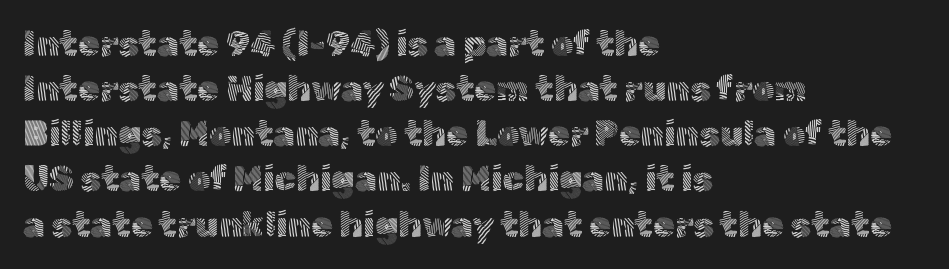
Ascenders rise straight up at ninety degrees. Has an underline been added? It has not. Proportional: the letters do not fall into vertical columns. Is the stroke heavy? The answer is a plain regular-or-lighter. Alignment: flush left. Here the glyphs are tracked normally, forming tight word shapes.
